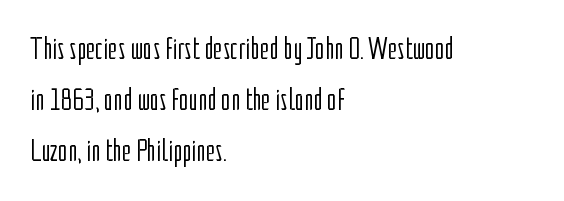
{"serif": "no", "italic": "no", "bold": "no", "weight": "light", "width": "condensed", "stroke_contrast": "low", "x_height": "medium", "monospaced": "no", "underline": "no", "align": "left", "line_spacing": "normal", "line_spacing_ratio": 1.59, "letter_spacing": "normal", "letter_spacing_em": 0.0, "glyph_px": 32}
